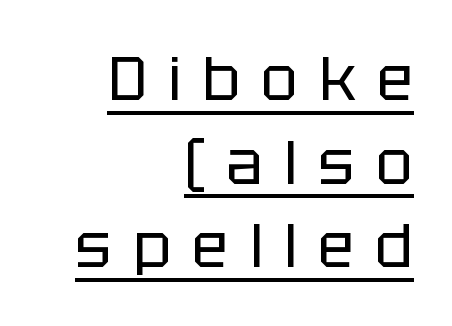
The image shows 61 px regular-weight sans-serif type, upright; set right-aligned, normal line spacing (1.37x), unusually wide letter spacing (+0.35 em), underlined; low stroke contrast and a large x-height.
